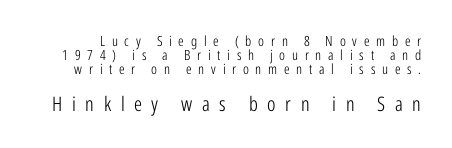
Q: Is the text bold? A: No.
Q: Is the text italic (slanted)? A: No, it is upright.
Q: Is the text underlined? A: No.
Q: Is the spacing between letters normal or unusually wide? A: Unusually wide.
Q: Is the spacing between lines tight, normal or loose? A: Tight.
Q: Which block of text is set in a larger size, the first (top) or the second (bottom)? A: The second (bottom) one.
